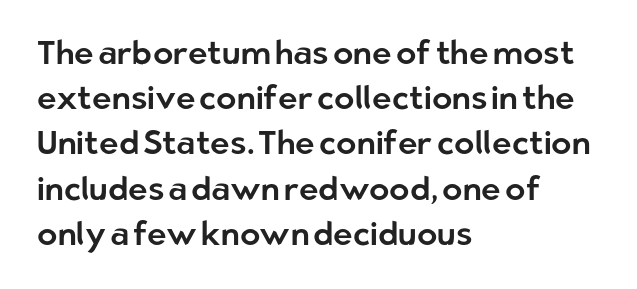
Q: Is the text italic (slanted)? A: No, it is upright.
Q: Is the typeface a serif or a sans-serif typeface? A: Sans-serif.
Q: Is the text underlined? A: No.
Q: How is the paragraph aligned? A: Left-aligned.
Q: Is the spacing between letters normal or unusually wide? A: Normal.
Q: Is the spacing between lines tight, normal or loose? A: Normal.
Q: Width (condensed, normal, or wide)? A: Normal.
Q: Stroke contrast? A: Low.
Q: x-height? A: Medium.
Q: Monospaced? A: No.
